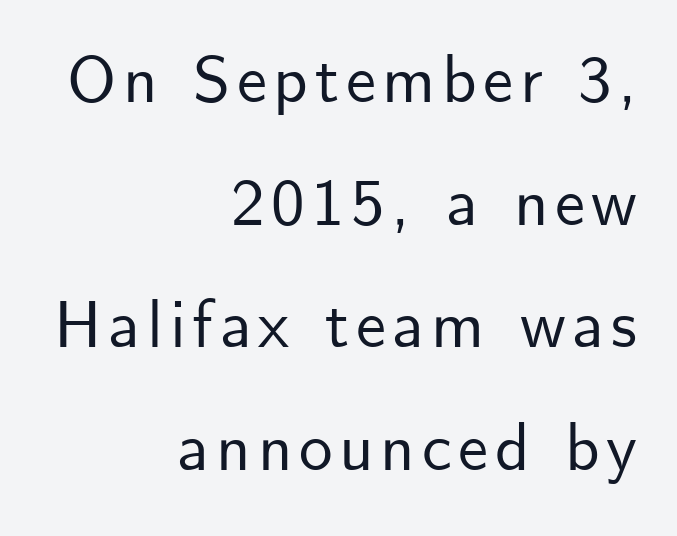
The image shows 67 px sans-serif type, upright; set right-aligned, line spacing 1.83x, not underlined; low stroke contrast and a small x-height.
